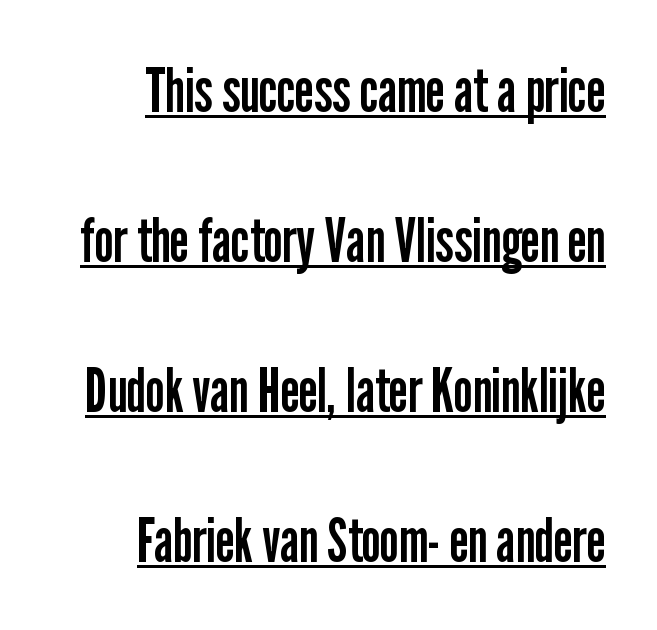
No italicization has been applied; the sample stays upright. Quick note: underline on. Examine the stroke ends and you'll find no serifs. If you drew a ruler down the right edge, every line would touch it. Is this a fixed-width face? No — the glyphs have proportional, varying widths. Tracking here is standard; glyphs follow each other at the usual distance.
